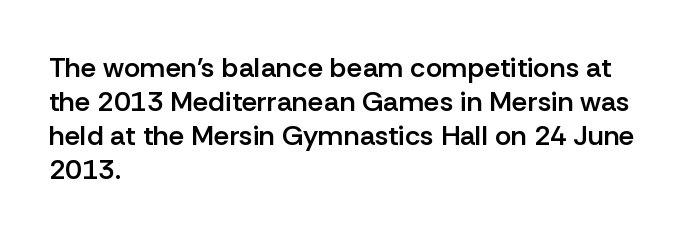
Strokes here are thickened, but only to semibold level. The glyphs in this specimen are sans serif. The rendering uses natural spacing where letterforms have individual widths. A student would call this left alignment; a typographer would say flush left, rag right.
